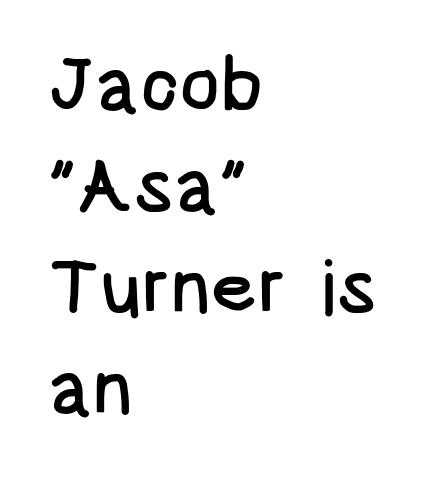
The image shows 76 px condensed sans-serif type, upright; set left-aligned, normal line spacing (1.33x), normal letter spacing, not underlined; low stroke contrast and a large x-height.
